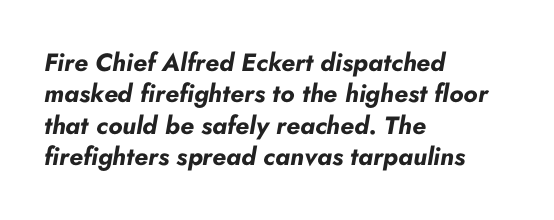
The zone under the glyphs is completely vacant. Leading: standard. Characters are canted at an angle relative to the baseline's perpendicular. Does the weight exceed regular? Yes, all the way to bold. You could call the tracking neutral — neither tight nor loose.
